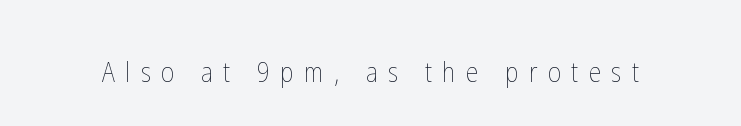
The image shows 28 px thin, condensed type, upright; set unusually wide letter spacing (+0.37 em), not underlined; low stroke contrast and a medium x-height.
